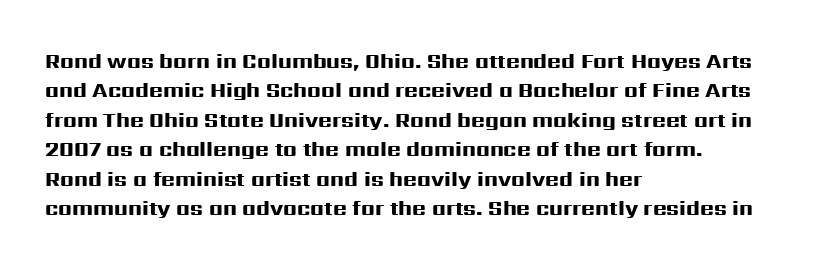
The image shows 21 px bold type, upright; set left-aligned, normal line spacing (1.4x), normal letter spacing, not underlined.
